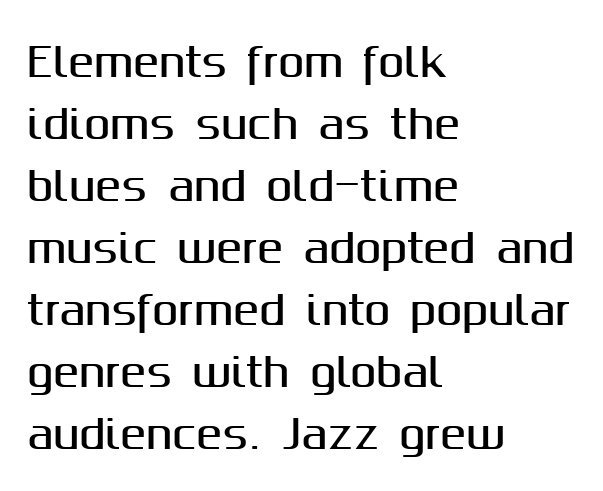
The image shows 39 px sans-serif type, upright; set left-aligned, normal line spacing (1.59x), normal letter spacing, not underlined; medium stroke contrast and a medium x-height.
